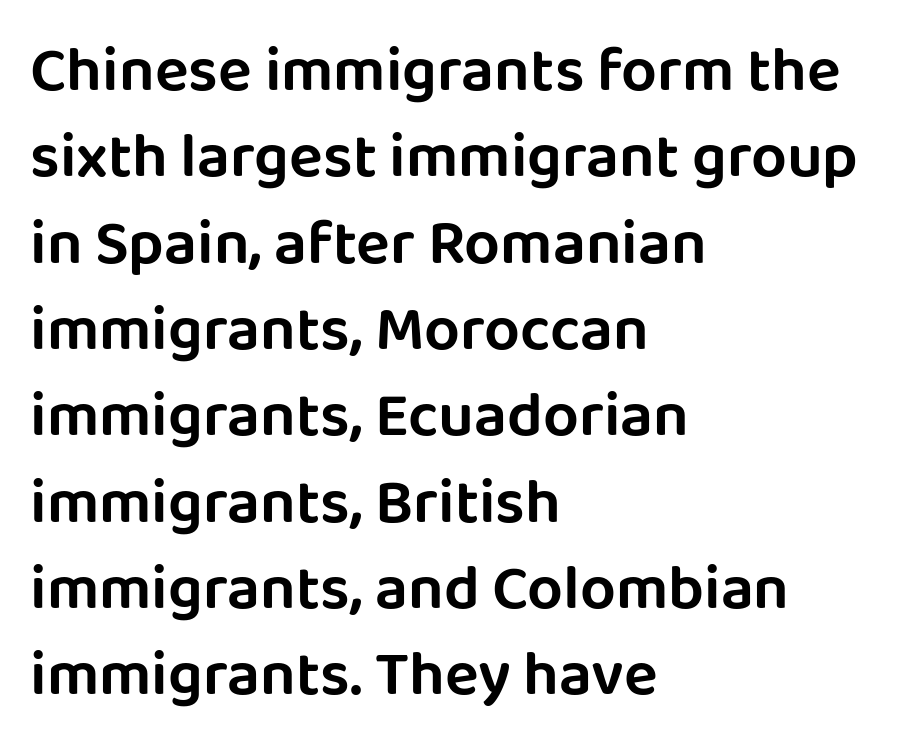
{"serif": "no", "italic": "no", "width": "normal", "stroke_contrast": "low", "x_height": "large", "monospaced": "no", "underline": "no", "align": "left", "line_spacing": "normal", "line_spacing_ratio": 1.37, "letter_spacing": "normal", "letter_spacing_em": 0.0, "glyph_px": 63}
